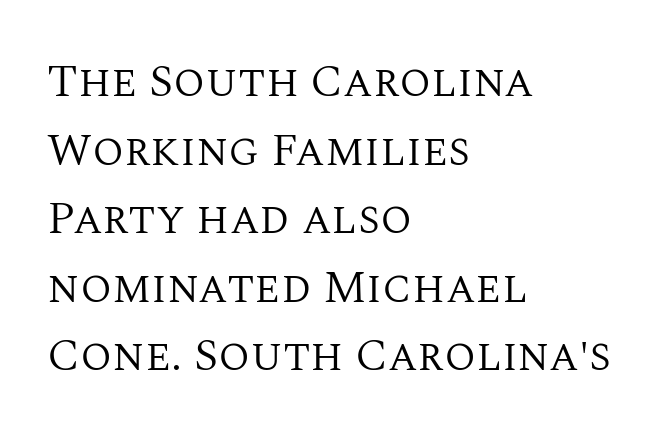
Honestly, there is no underline to notice here at all. Is this a fixed-width face? No — the glyphs have proportional, varying widths. Weight: regular or lighter. This is serif lettering, the kind often seen in printed books. The leading is moderate, giving the passage an even texture. Italic? Not at all — the glyphs are vertical.
